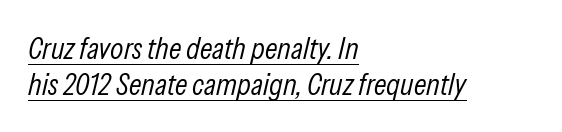
{"italic": "yes", "lean": "right", "slant_degrees": 13, "bold": "no", "weight": "light", "width": "condensed", "stroke_contrast": "low", "x_height": "medium", "monospaced": "no", "underline": "yes", "align": "left", "line_spacing_ratio": 1.16, "letter_spacing": "normal", "letter_spacing_em": 0.0, "glyph_px": 31}
